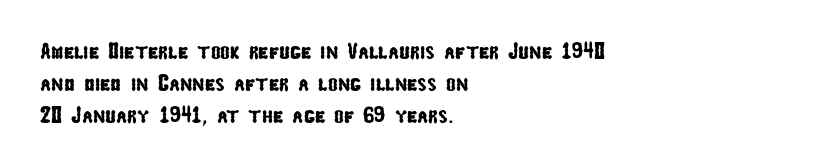
{"underline": "no", "align": "left", "line_spacing": "normal", "line_spacing_ratio": 1.39, "letter_spacing": "normal", "letter_spacing_em": 0.0, "glyph_px": 23}
